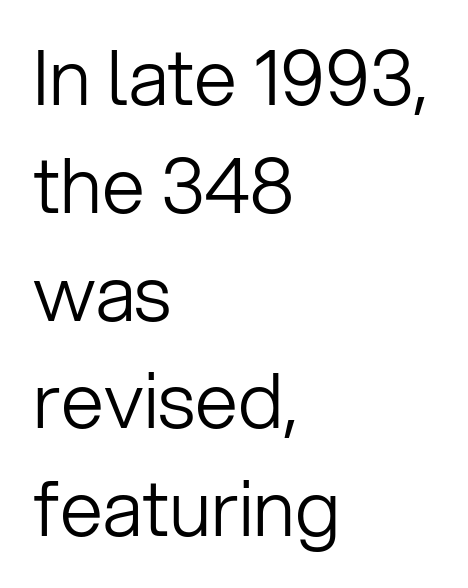
Q: Is the text bold? A: No.
Q: Is the text italic (slanted)? A: No, it is upright.
Q: Is the typeface a serif or a sans-serif typeface? A: Sans-serif.
Q: Is the text underlined? A: No.
Q: How is the paragraph aligned? A: Left-aligned.
Q: Is the spacing between letters normal or unusually wide? A: Normal.
Q: Is the spacing between lines tight, normal or loose? A: Normal.
Q: Width (condensed, normal, or wide)? A: Normal.
Q: Stroke contrast? A: Low.
Q: x-height? A: Medium.
Q: Monospaced? A: No.
